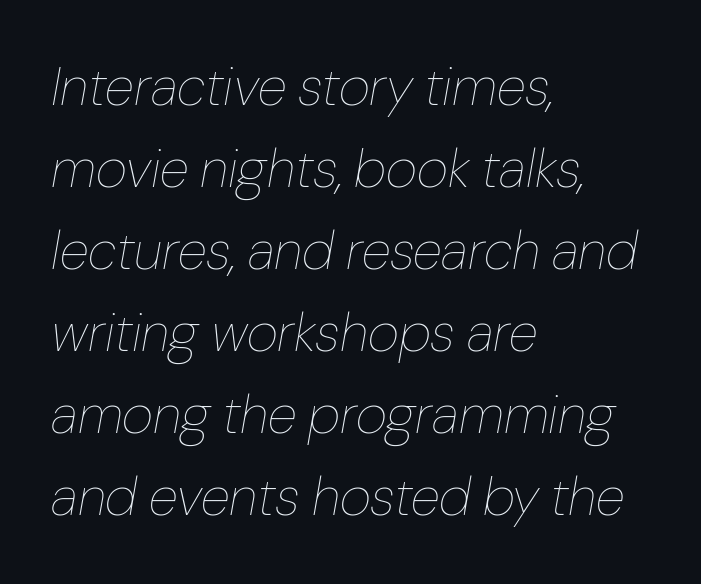
A typesetter would mark this as italic. Standard letterfit; no display-style spreading of the glyphs. This sample is left-justified, so line endings fall wherever the words run out. Unmarked baselines from the first word to the last.
